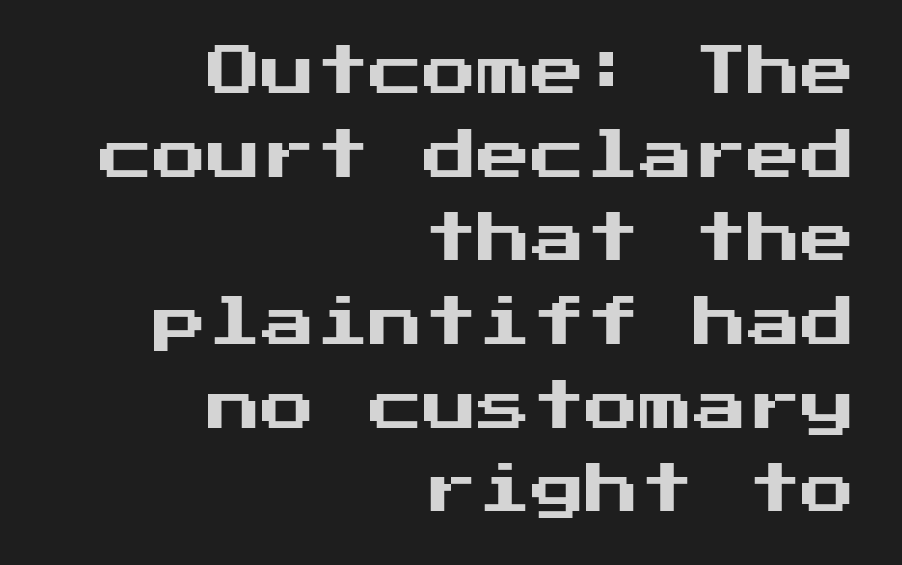
Q: Is the text italic (slanted)? A: No, it is upright.
Q: Is the typeface a serif or a sans-serif typeface? A: Sans-serif.
Q: Is the text underlined? A: No.
Q: How is the paragraph aligned? A: Right-aligned.
Q: Is the spacing between letters normal or unusually wide? A: Normal.
Q: Is the spacing between lines tight, normal or loose? A: Normal.
Q: Width (condensed, normal, or wide)? A: Normal.
Q: Stroke contrast? A: Medium.
Q: x-height? A: Medium.
